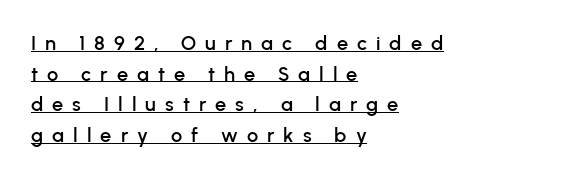
Q: Is the text italic (slanted)? A: No, it is upright.
Q: Is the text underlined? A: Yes.
Q: How is the paragraph aligned? A: Left-aligned.
Q: Is the spacing between letters normal or unusually wide? A: Unusually wide.
Q: Is the spacing between lines tight, normal or loose? A: Normal.
